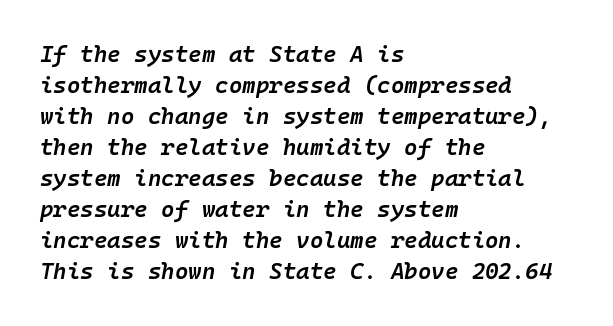
Tracking here is standard; glyphs follow each other at the usual distance. The passage shown stacks its lines at a standard gap. The sample has been set in demibold, a notch under bold. Observe the lean: these are italic letterforms. Words float on clear page, feet unadorned.
